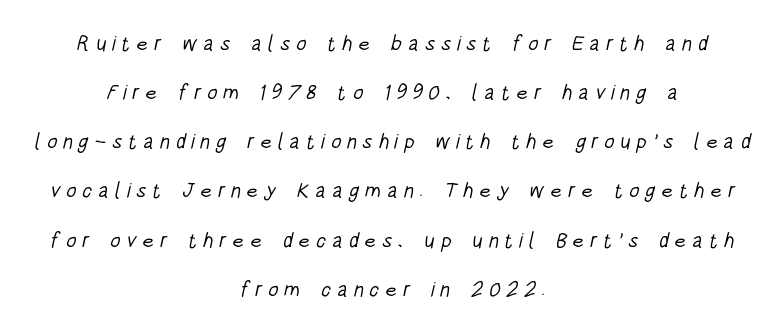
Summary of vertical rhythm: relaxed, with wide interline spacing. Here the glyphs are tracked loosely, breaking word shapes into spaced letters. The typesetting does not lean heavy: it is not bold. Visually the block forms a symmetrical silhouette, jagged on both flanks. The strip under each line holds only bare page.
